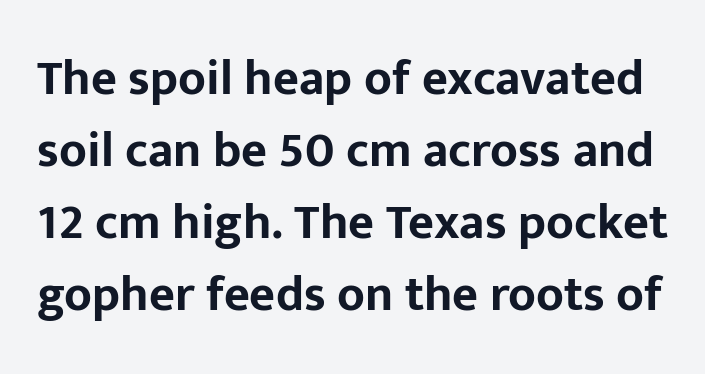
The image shows 50 px bold sans-serif type, upright; set normal line spacing (1.44x), normal letter spacing, not underlined; low stroke contrast and a medium x-height.
